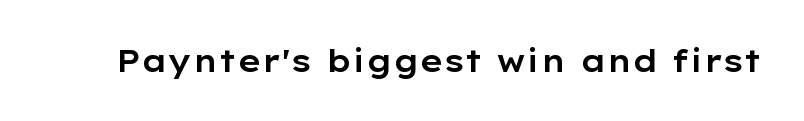
The image shows 31 px wide sans-serif type, upright; set normal letter spacing, not underlined; low stroke contrast and a medium x-height.
